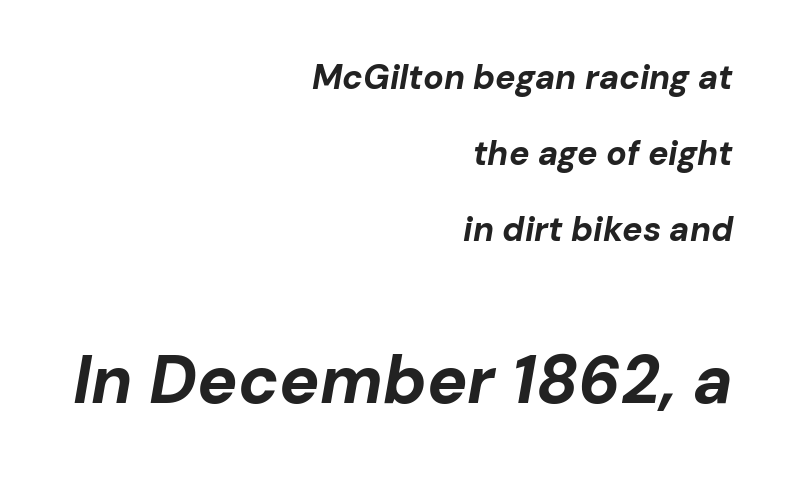
Heavy-handed strokes throughout: this text is bold. This rendering uses right alignment, leaving the left contour irregular. Emphasis-style slanted type is in use. Is the letter spacing exaggerated? No — it looks like the ordinary default. Interline gaps are noticeably wide in this sample.
